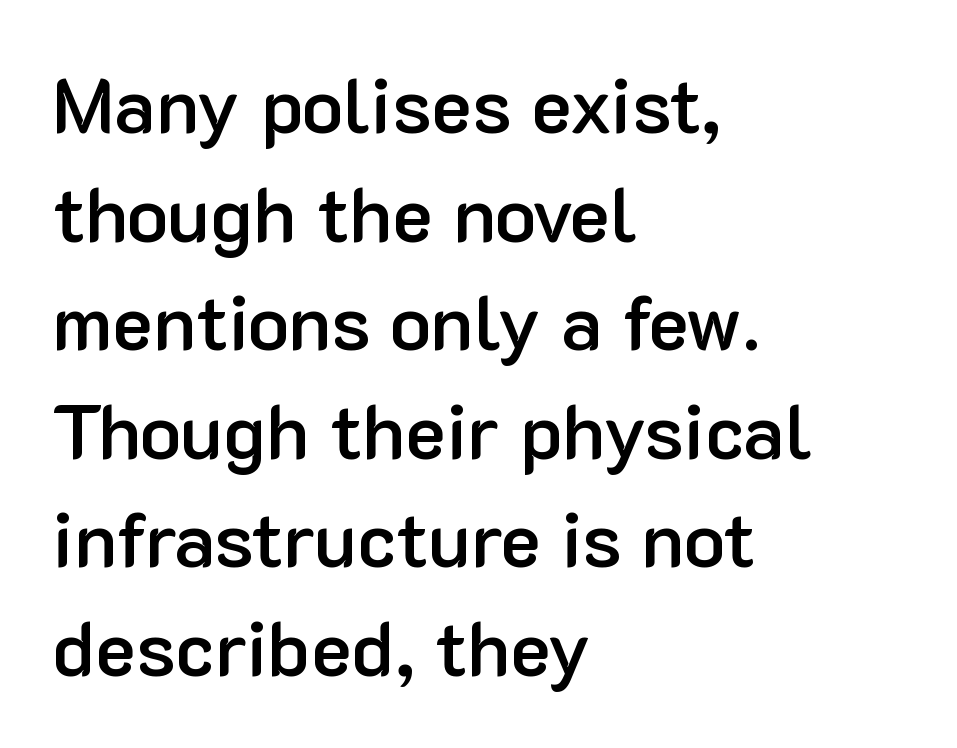
This sample uses a sans-serif face. Honestly, there is no underline to notice here at all. Default kerning and tracking; the words read as compact shapes. Italic? Not at all — the glyphs are vertical.
